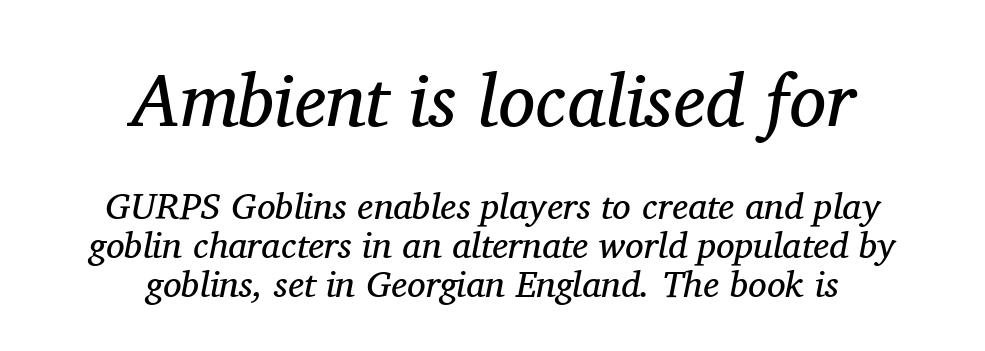
Horizontally, the lines are justified to the midpoint only. Honestly, the rows look squashed on top of each other. This rendering leaves character spacing at its baseline value. Old-style or modern, the face here clearly has serifs.
